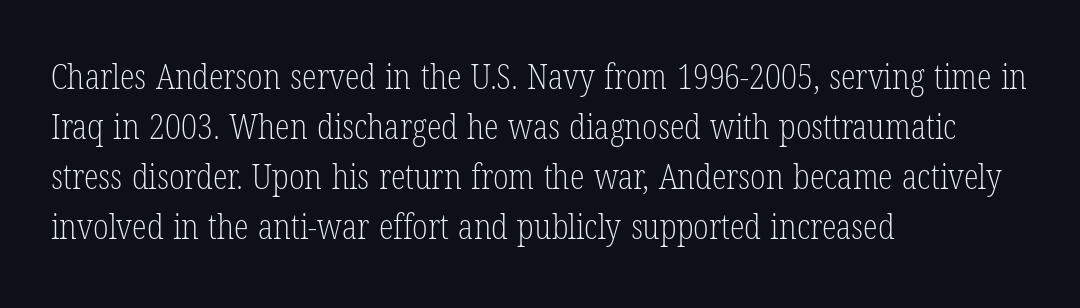
Line starts are locked; line ends wander. Is this a fixed-width face? No — the glyphs have proportional, varying widths. Bold? No — there's no thickening of the strokes. No extra tracking has been applied to these lines.
